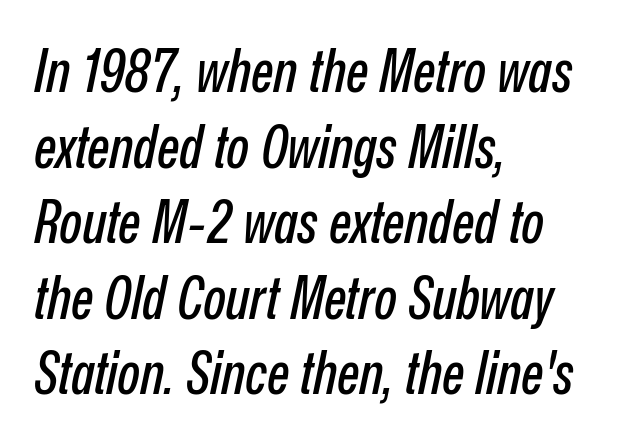
Q: Is the text italic (slanted)? A: Yes, it leans right by about 12 degrees.
Q: Is the text underlined? A: No.
Q: How is the paragraph aligned? A: Left-aligned.
Q: Is the spacing between letters normal or unusually wide? A: Normal.
Q: Is the spacing between lines tight, normal or loose? A: Normal.
Q: Width (condensed, normal, or wide)? A: Condensed.
Q: Stroke contrast? A: Low.
Q: x-height? A: Medium.
Q: Monospaced? A: No.
